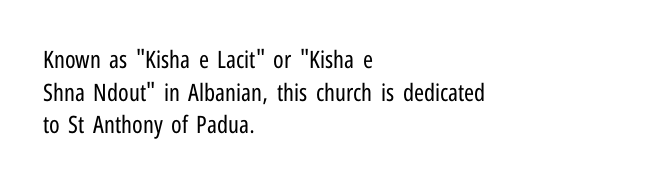
{"italic": "no", "bold": "no", "underline": "no", "align": "left", "line_spacing": "normal", "line_spacing_ratio": 1.36, "letter_spacing": "normal", "letter_spacing_em": 0.0, "glyph_px": 24}
